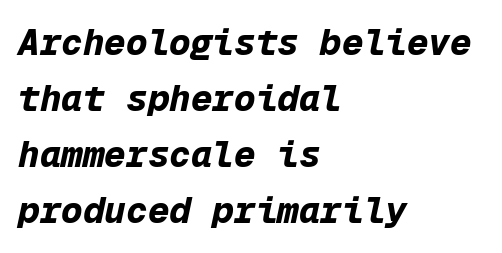
The rendering uses a bold face; every stroke is thick and dark. Looks like terminal output: every glyph gets an equal slot. Whoever set this chose a conventional vertical rhythm. Typeset ragged right — the left edge is the straight one.
